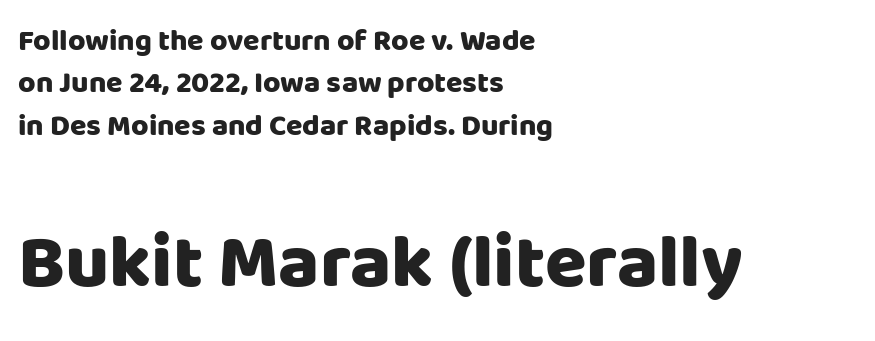
Q: Is the text bold? A: Yes.
Q: Is the text italic (slanted)? A: No, it is upright.
Q: Is the typeface a serif or a sans-serif typeface? A: Sans-serif.
Q: Is the text underlined? A: No.
Q: How is the paragraph aligned? A: Left-aligned.
Q: Is the spacing between letters normal or unusually wide? A: Normal.
Q: Is the spacing between lines tight, normal or loose? A: Normal.
Q: Which block of text is set in a larger size, the first (top) or the second (bottom)? A: The second (bottom) one.
Q: Width (condensed, normal, or wide)? A: Normal.
Q: Stroke contrast? A: Low.
Q: x-height? A: Large.
Q: Monospaced? A: No.
